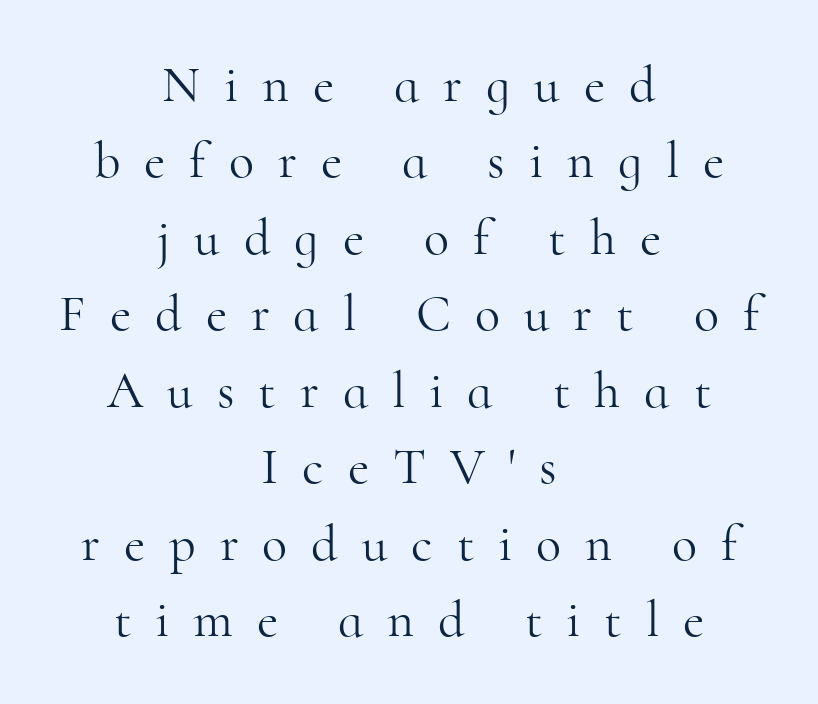
A typesetter would mark this as roman, not italic. This rendering uses center alignment, leaving both contours irregular but symmetric. Weight class: somewhere from thin through regular. The block of text has a typical density, with ordinary space between rows.
